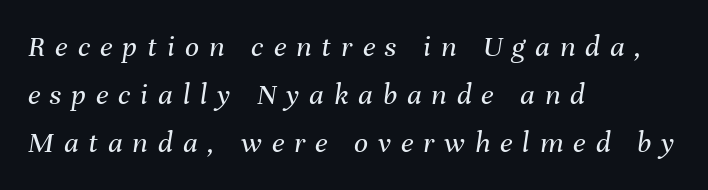
Q: Is the text bold? A: No.
Q: Is the text italic (slanted)? A: Yes, it leans right by about 8 degrees.
Q: Is the text underlined? A: No.
Q: How is the paragraph aligned? A: Left-aligned.
Q: Is the spacing between letters normal or unusually wide? A: Unusually wide.
Q: Is the spacing between lines tight, normal or loose? A: Normal.
Q: Width (condensed, normal, or wide)? A: Normal.
Q: Stroke contrast? A: Medium.
Q: x-height? A: Medium.
Q: Monospaced? A: No.
